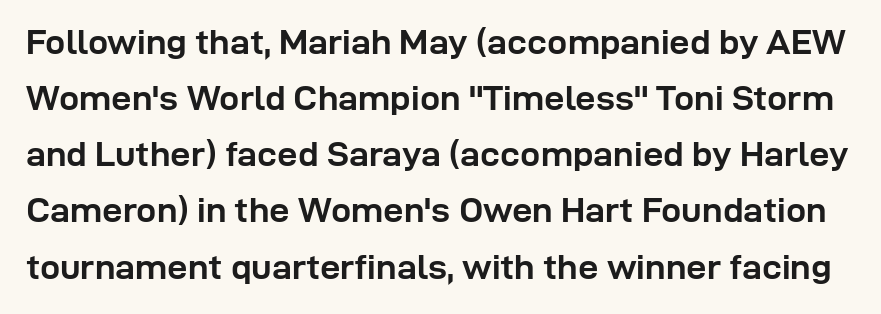
{"serif": "no", "italic": "no", "bold": "yes", "weight": "semibold", "width": "normal", "stroke_contrast": "low", "x_height": "medium", "monospaced": "no", "underline": "no", "line_spacing": "normal", "line_spacing_ratio": 1.56, "letter_spacing": "normal", "letter_spacing_em": 0.0, "glyph_px": 36}
